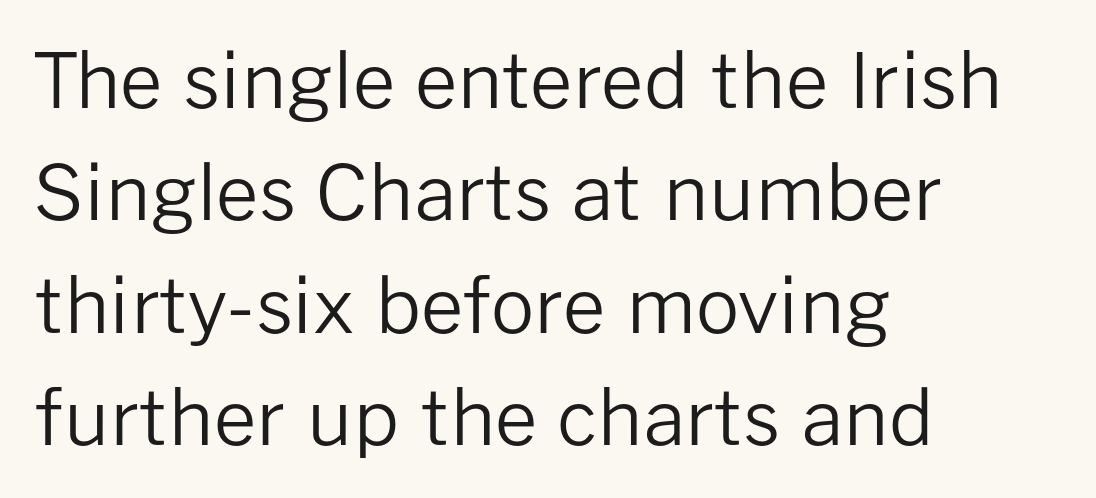
Q: Is the text bold? A: No.
Q: Is the text italic (slanted)? A: No, it is upright.
Q: Is the typeface a serif or a sans-serif typeface? A: Sans-serif.
Q: Is the text underlined? A: No.
Q: How is the paragraph aligned? A: Left-aligned.
Q: Is the spacing between letters normal or unusually wide? A: Normal.
Q: Is the spacing between lines tight, normal or loose? A: Normal.
Q: Width (condensed, normal, or wide)? A: Normal.
Q: Stroke contrast? A: Low.
Q: x-height? A: Medium.
Q: Monospaced? A: No.
